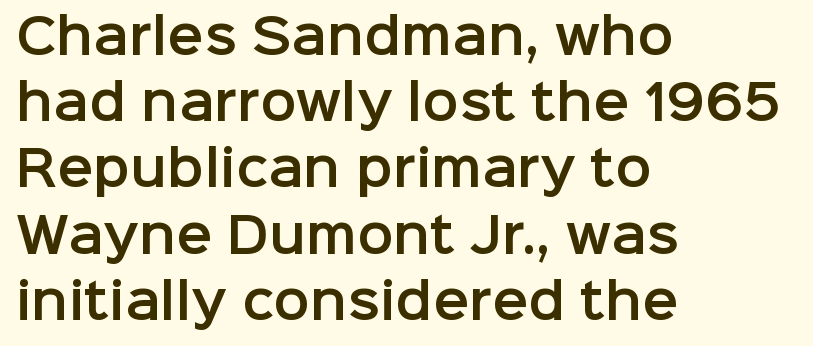
Q: Is the text italic (slanted)? A: No, it is upright.
Q: Is the typeface a serif or a sans-serif typeface? A: Sans-serif.
Q: Is the text underlined? A: No.
Q: How is the paragraph aligned? A: Left-aligned.
Q: Is the spacing between letters normal or unusually wide? A: Normal.
Q: Is the spacing between lines tight, normal or loose? A: Normal.
Q: Width (condensed, normal, or wide)? A: Normal.
Q: Stroke contrast? A: Low.
Q: x-height? A: Medium.
Q: Monospaced? A: No.
